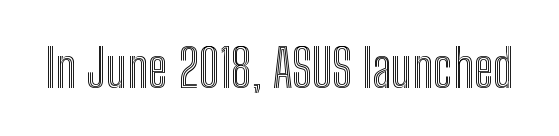
{"italic": "no", "width": "condensed", "x_height": "medium", "monospaced": "no", "underline": "no", "letter_spacing": "normal", "letter_spacing_em": 0.0, "glyph_px": 52}
